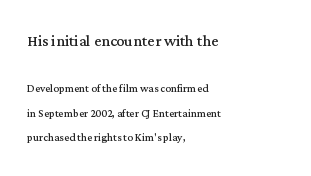
The image shows 20 px text type, upright; set left-aligned, line spacing 1.76x, normal letter spacing, not underlined; the first (top) block is 1.43x larger.
